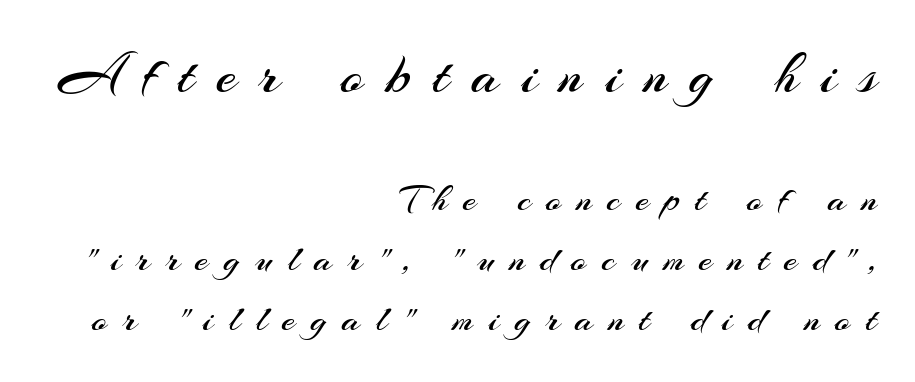
The face used here is a sans, in the tradition of grotesques and geometrics. This rendering features lettering with no underline. Line spacing here is normal. The characters are drawn with everyday or finer stroke widths. The earlier block is typeset at a bigger size than the later block.
